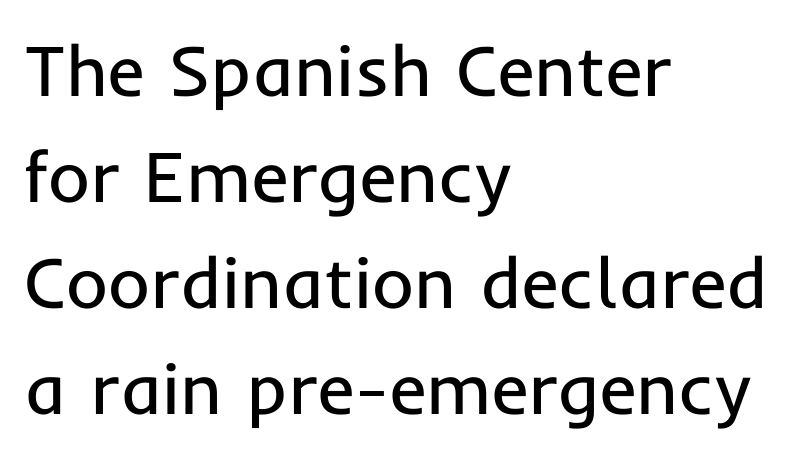
The image shows 72 px regular-weight sans-serif type, upright; set left-aligned, normal line spacing (1.47x), normal letter spacing, not underlined; low stroke contrast and a medium x-height.
